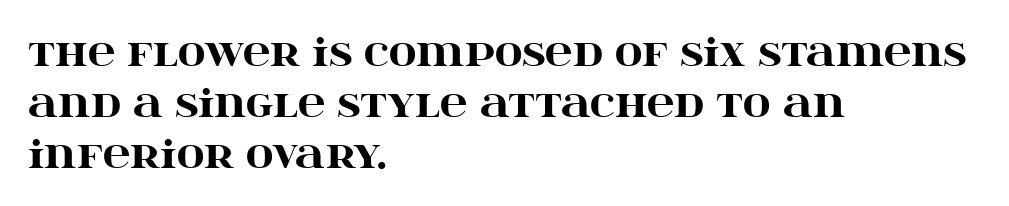
{"serif": "yes", "italic": "no", "bold": "yes", "weight": "heavy", "width": "wide", "stroke_contrast": "high", "x_height": "large", "monospaced": "no", "underline": "no", "align": "left", "line_spacing": "normal", "line_spacing_ratio": 1.34, "letter_spacing": "normal", "letter_spacing_em": 0.0, "glyph_px": 38}
